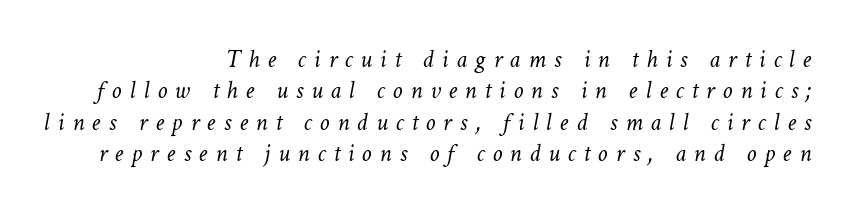
Q: Is the text bold? A: No.
Q: Is the text underlined? A: No.
Q: How is the paragraph aligned? A: Right-aligned.
Q: Is the spacing between letters normal or unusually wide? A: Unusually wide.
Q: Is the spacing between lines tight, normal or loose? A: Normal.
